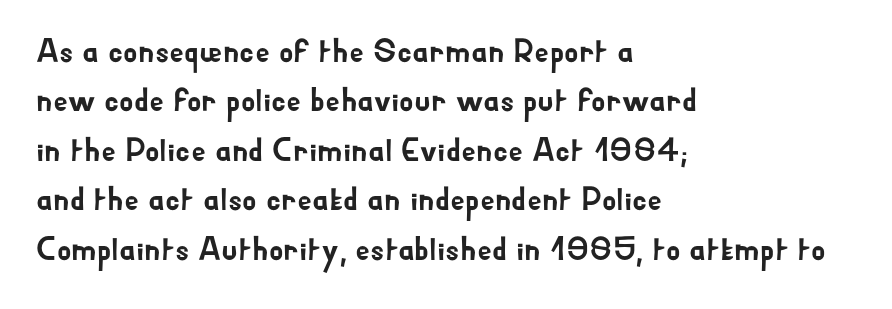
Q: Is the text italic (slanted)? A: No, it is upright.
Q: Is the typeface a serif or a sans-serif typeface? A: Sans-serif.
Q: Is the text underlined? A: No.
Q: How is the paragraph aligned? A: Left-aligned.
Q: Is the spacing between letters normal or unusually wide? A: Normal.
Q: Is the spacing between lines tight, normal or loose? A: Normal.
Q: Width (condensed, normal, or wide)? A: Normal.
Q: Stroke contrast? A: Low.
Q: x-height? A: Small.
Q: Monospaced? A: No.
